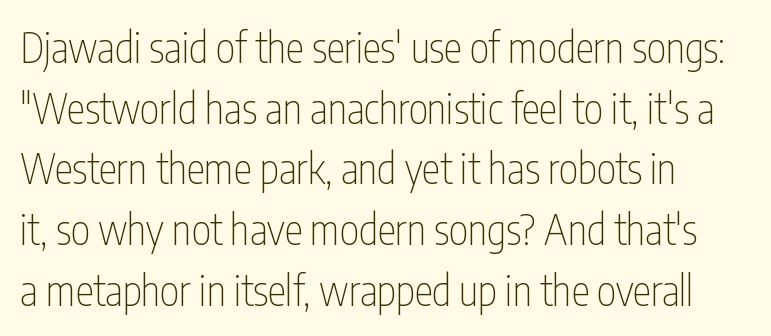
Q: Is the text bold? A: No.
Q: Is the text italic (slanted)? A: No, it is upright.
Q: Is the typeface a serif or a sans-serif typeface? A: Sans-serif.
Q: Is the text underlined? A: No.
Q: How is the paragraph aligned? A: Left-aligned.
Q: Is the spacing between letters normal or unusually wide? A: Normal.
Q: Is the spacing between lines tight, normal or loose? A: Normal.
Q: Width (condensed, normal, or wide)? A: Condensed.
Q: Stroke contrast? A: Low.
Q: x-height? A: Medium.
Q: Monospaced? A: No.
